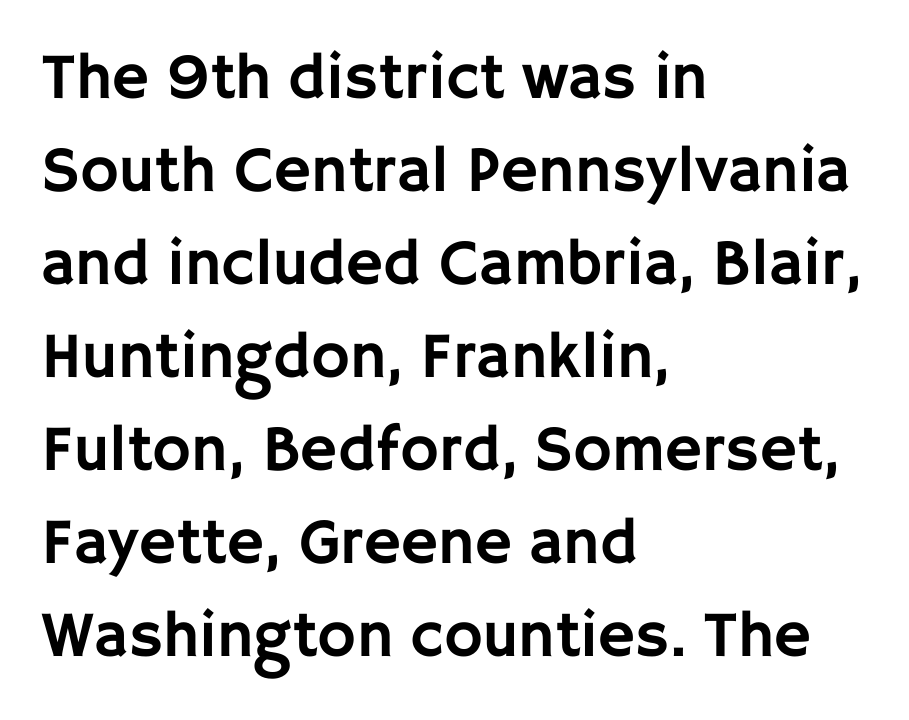
The typesetter chose a ragged-right arrangement here. Words float on clear page, feet unadorned. A typesetter would label this face a sans. The passage shown is typed in a proportional face where columns would drift. These lines were composed using upright roman letters. Tracking here is standard; glyphs follow each other at the usual distance.
